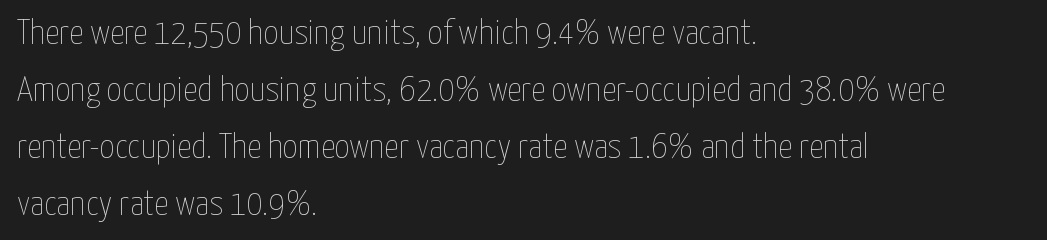
{"italic": "no", "bold": "no", "weight": "thin", "width": "condensed", "stroke_contrast": "low", "x_height": "medium", "monospaced": "no", "underline": "no", "align": "left", "line_spacing": "normal", "line_spacing_ratio": 1.58, "letter_spacing": "normal", "letter_spacing_em": 0.0, "glyph_px": 36}
